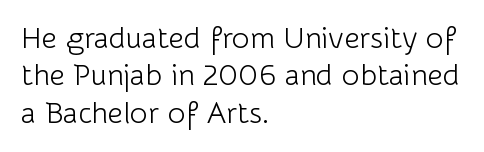
The image shows 30 px light sans-serif type, upright; set left-aligned, normal line spacing (1.25x), normal letter spacing, not underlined; low stroke contrast and a medium x-height.
